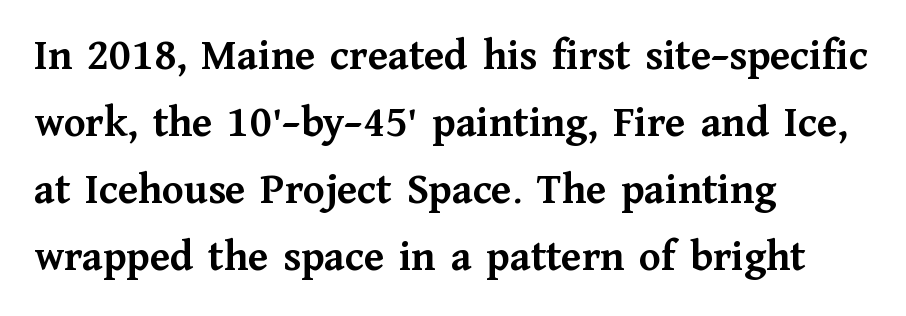
The image shows 44 px semibold serif type, upright; set left-aligned, normal line spacing (1.52x), normal letter spacing, not underlined; medium stroke contrast and a medium x-height.
